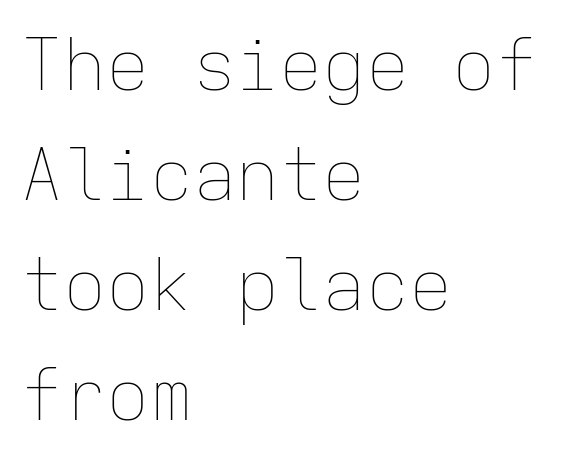
This sample uses plain, unmodified letter spacing. Nobody drew a line under any word here. Line beginnings align vertically; line endings do not. This is not heavy type; no bold has been used. These lines were composed using upright roman letters. Regarding leading, the lines here are spaced in the standard way.
